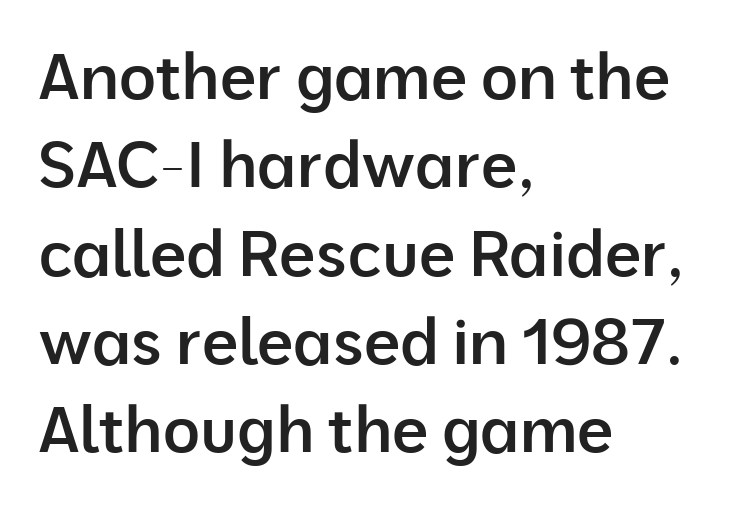
Q: Is the text bold? A: Semi-bold.
Q: Is the text italic (slanted)? A: No, it is upright.
Q: Is the typeface a serif or a sans-serif typeface? A: Sans-serif.
Q: Is the text underlined? A: No.
Q: How is the paragraph aligned? A: Left-aligned.
Q: Is the spacing between letters normal or unusually wide? A: Normal.
Q: Is the spacing between lines tight, normal or loose? A: Normal.
Q: Width (condensed, normal, or wide)? A: Normal.
Q: Stroke contrast? A: Low.
Q: x-height? A: Medium.
Q: Monospaced? A: No.
